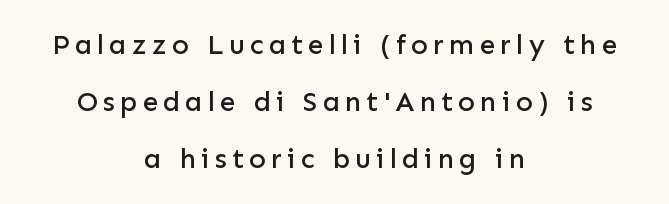
The specimen reads as upright at a glance. Centered paragraph, ragged on both sides. The glyphs in this specimen are sans serif. These lines stand farther apart than default settings would place them.
